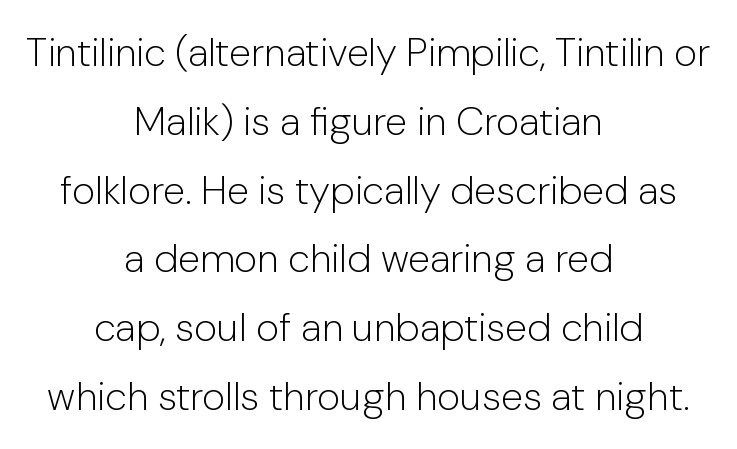
Q: Is the text bold? A: No.
Q: Is the text italic (slanted)? A: No, it is upright.
Q: Is the typeface a serif or a sans-serif typeface? A: Sans-serif.
Q: Is the text underlined? A: No.
Q: How is the paragraph aligned? A: Centered.
Q: Is the spacing between letters normal or unusually wide? A: Normal.
Q: Width (condensed, normal, or wide)? A: Normal.
Q: Stroke contrast? A: Low.
Q: x-height? A: Medium.
Q: Monospaced? A: No.
